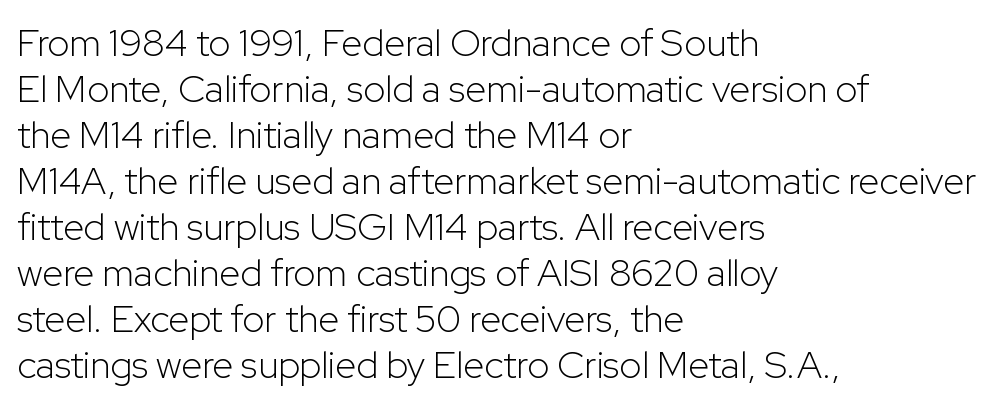
The image shows 38 px light sans-serif type, upright; set left-aligned, line spacing 1.21x, normal letter spacing, not underlined; low stroke contrast and a medium x-height.
